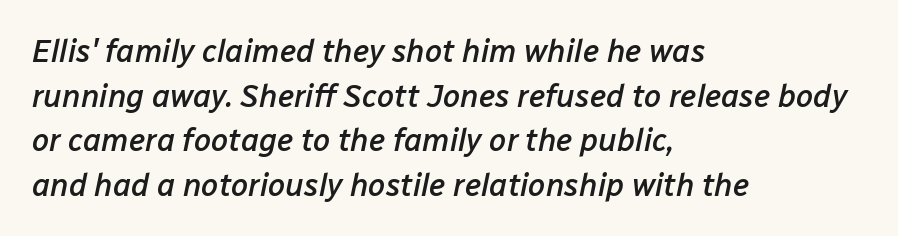
The image shows 31 px semibold type, italic (leaning right); set left-aligned, normal line spacing (1.44x), normal letter spacing, not underlined; low stroke contrast and a medium x-height.
